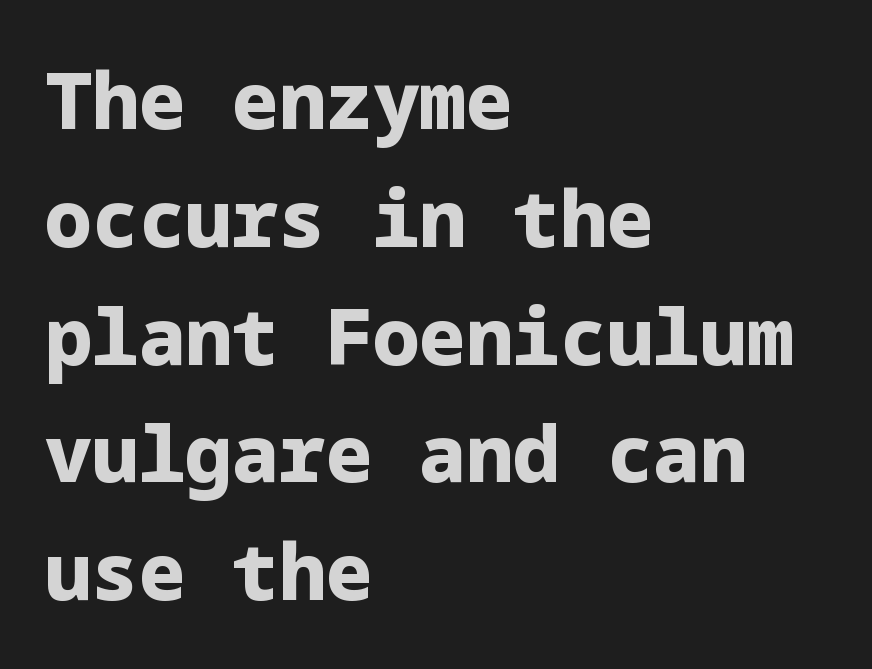
Note: no serifs on the glyphs. Is there much room between lines? A standard amount, neither cramped nor airy. A roman cut, with each character standing at attention. The compositor pushed each line to the left boundary. The rendering keeps characters at their native spacing.
